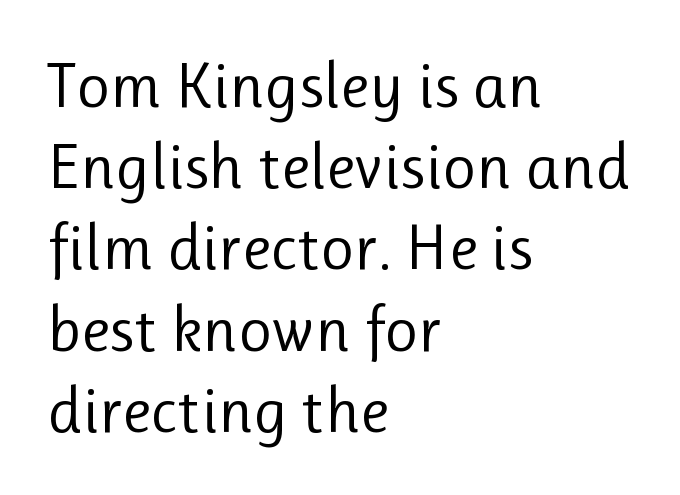
Q: Is the text bold? A: No.
Q: Is the text italic (slanted)? A: No, it is upright.
Q: Is the typeface a serif or a sans-serif typeface? A: Sans-serif.
Q: Is the text underlined? A: No.
Q: How is the paragraph aligned? A: Left-aligned.
Q: Is the spacing between letters normal or unusually wide? A: Normal.
Q: Is the spacing between lines tight, normal or loose? A: Normal.
Q: Width (condensed, normal, or wide)? A: Normal.
Q: Stroke contrast? A: Low.
Q: x-height? A: Medium.
Q: Monospaced? A: No.
